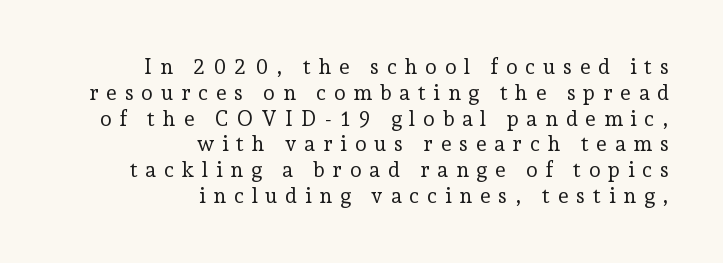
Q: Is the text bold? A: No.
Q: Is the text italic (slanted)? A: No, it is upright.
Q: Is the text underlined? A: No.
Q: How is the paragraph aligned? A: Right-aligned.
Q: Is the spacing between letters normal or unusually wide? A: Unusually wide.
